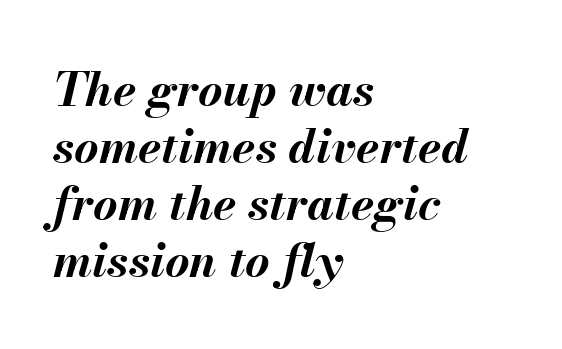
Observe the lean: these are italic letterforms. Lines of text with bare space underneath. Does the copy run flush right? No — it runs flush left. A full-strength bold gives these letters their thick strokes. Standard letterfit; no display-style spreading of the glyphs. Varying glyph widths throughout — classic text-font behaviour.
